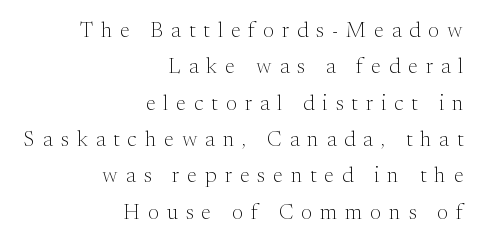
{"italic": "no", "bold": "no", "underline": "no", "align": "right", "line_spacing_ratio": 1.73, "letter_spacing": "wide", "letter_spacing_em": 0.39, "glyph_px": 21}
